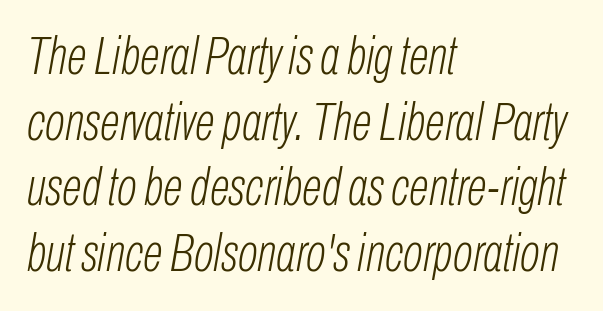
Q: Is the text bold? A: No.
Q: Is the text italic (slanted)? A: Yes, it leans right by about 10 degrees.
Q: Is the text underlined? A: No.
Q: How is the paragraph aligned? A: Left-aligned.
Q: Is the spacing between letters normal or unusually wide? A: Normal.
Q: Width (condensed, normal, or wide)? A: Condensed.
Q: Stroke contrast? A: Low.
Q: x-height? A: Medium.
Q: Monospaced? A: No.
